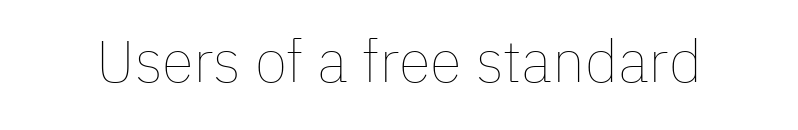
{"italic": "no", "bold": "no", "weight": "thin", "width": "normal", "stroke_contrast": "low", "x_height": "medium", "monospaced": "no", "underline": "no", "letter_spacing": "normal", "letter_spacing_em": 0.0, "glyph_px": 59}
